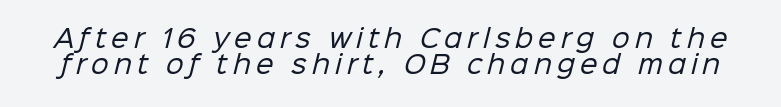
{"bold": "no", "underline": "no", "line_spacing": "tight", "line_spacing_ratio": 1.05, "letter_spacing": "wide", "letter_spacing_em": 0.2, "glyph_px": 25}
